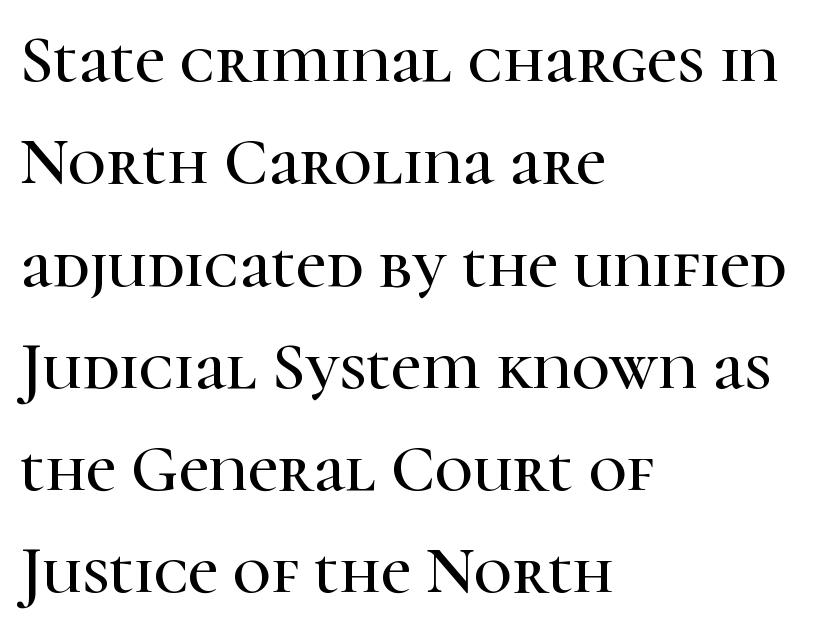
Here the designer chose a conventional face with non-uniform glyph widths. This rendering uses left alignment, leaving the right contour irregular. A clean baseline with only descenders dipping below it. Characters follow at the spacing the type designer built in. In terms of posture, this sample is upright.
